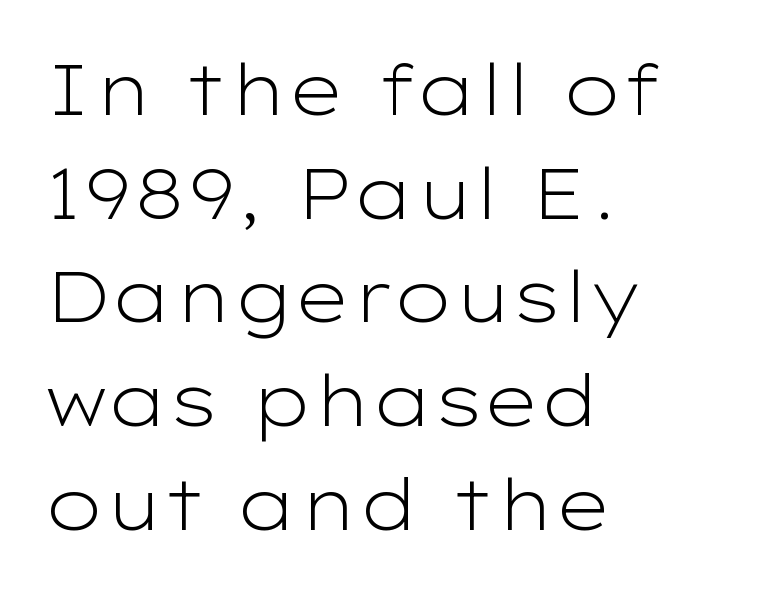
A sans-serif font was chosen for this passage. Nobody touched the tracking dial on this one. Descenders hang freely into open space. The passage shown is not bold in any degree. When letters stand straight like this, we call the style roman or upright. Horizontal alignment here is leftward, the default for most running prose.
